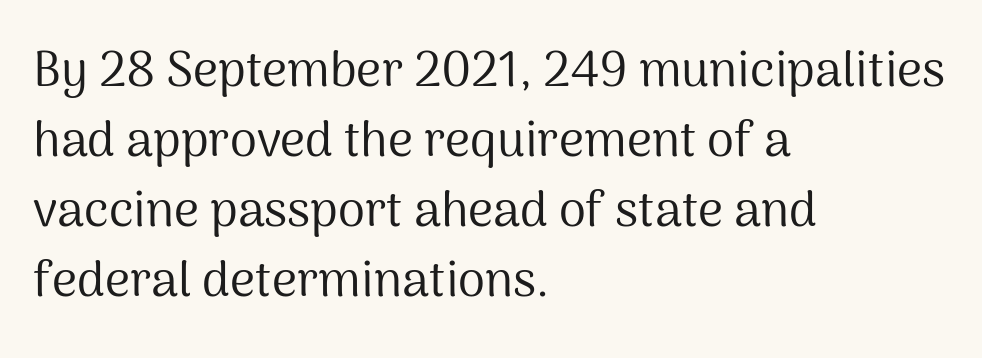
This sample is left-justified, so line endings fall wherever the words run out. It's the straight-up-and-down kind of type. The font family rendered here belongs to the sans-serif group. Leading matches the norm, producing a regular column.
